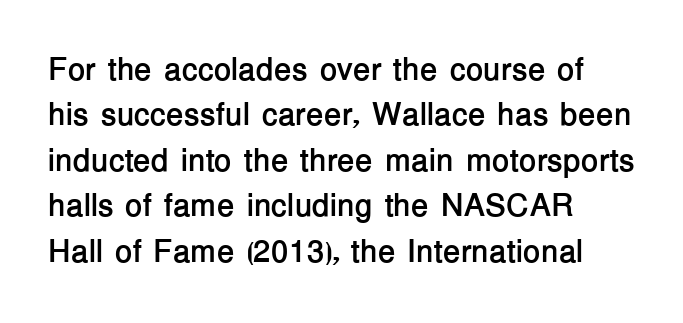
The image shows 32 px semibold sans-serif type, upright; set left-aligned, normal line spacing (1.42x), normal letter spacing, not underlined; low stroke contrast and a medium x-height.
